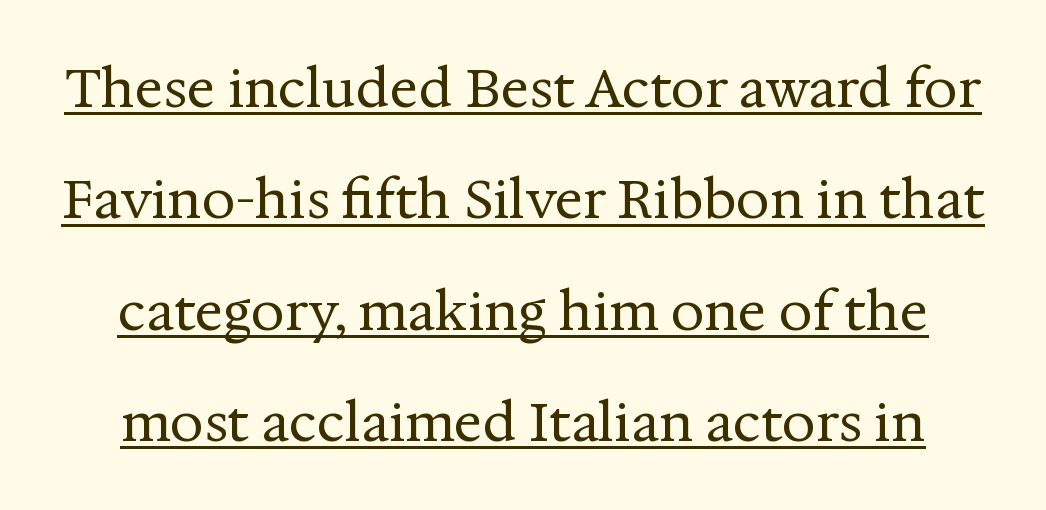
{"serif": "yes", "italic": "no", "bold": "no", "weight": "regular", "width": "normal", "stroke_contrast": "medium", "x_height": "medium", "monospaced": "no", "underline": "yes", "line_spacing": "loose", "line_spacing_ratio": 2.1, "letter_spacing": "normal", "letter_spacing_em": 0.0, "glyph_px": 53}
